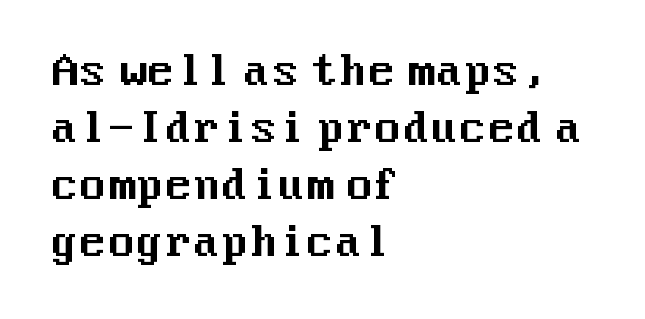
{"serif": "no", "italic": "no", "width": "normal", "stroke_contrast": "medium", "x_height": "medium", "underline": "no", "align": "left", "line_spacing": "normal", "line_spacing_ratio": 1.39, "letter_spacing": "normal", "letter_spacing_em": 0.0, "glyph_px": 41}
